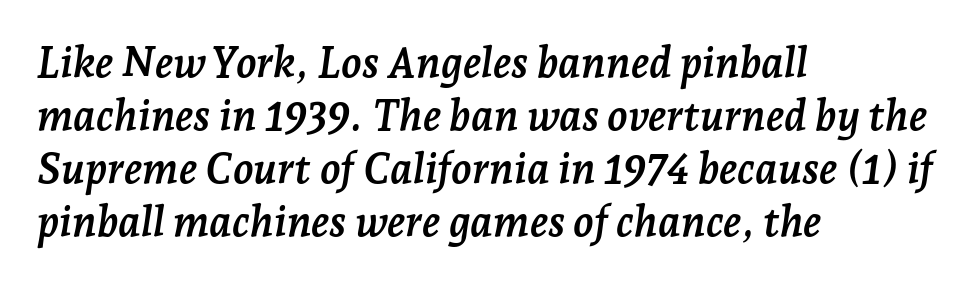
{"serif": "yes", "italic": "yes", "lean": "right", "slant_degrees": 7, "bold": "yes", "weight": "semibold", "width": "normal", "stroke_contrast": "low", "x_height": "medium", "monospaced": "no", "underline": "no", "align": "left", "line_spacing": "normal", "line_spacing_ratio": 1.26, "letter_spacing": "normal", "letter_spacing_em": 0.0, "glyph_px": 42}
